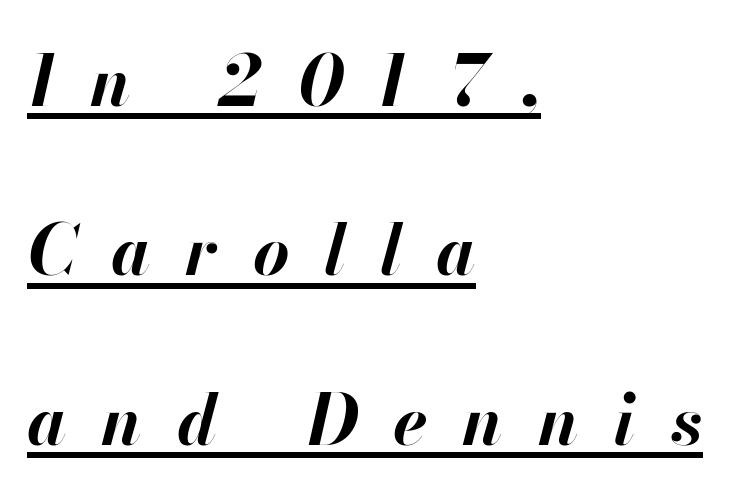
{"italic": "yes", "lean": "right", "slant_degrees": 13, "bold": "yes", "weight": "bold", "width": "normal", "stroke_contrast": "high", "x_height": "small", "monospaced": "no", "underline": "yes", "align": "left", "line_spacing": "loose", "line_spacing_ratio": 2.42, "letter_spacing": "wide", "letter_spacing_em": 0.5, "glyph_px": 70}
